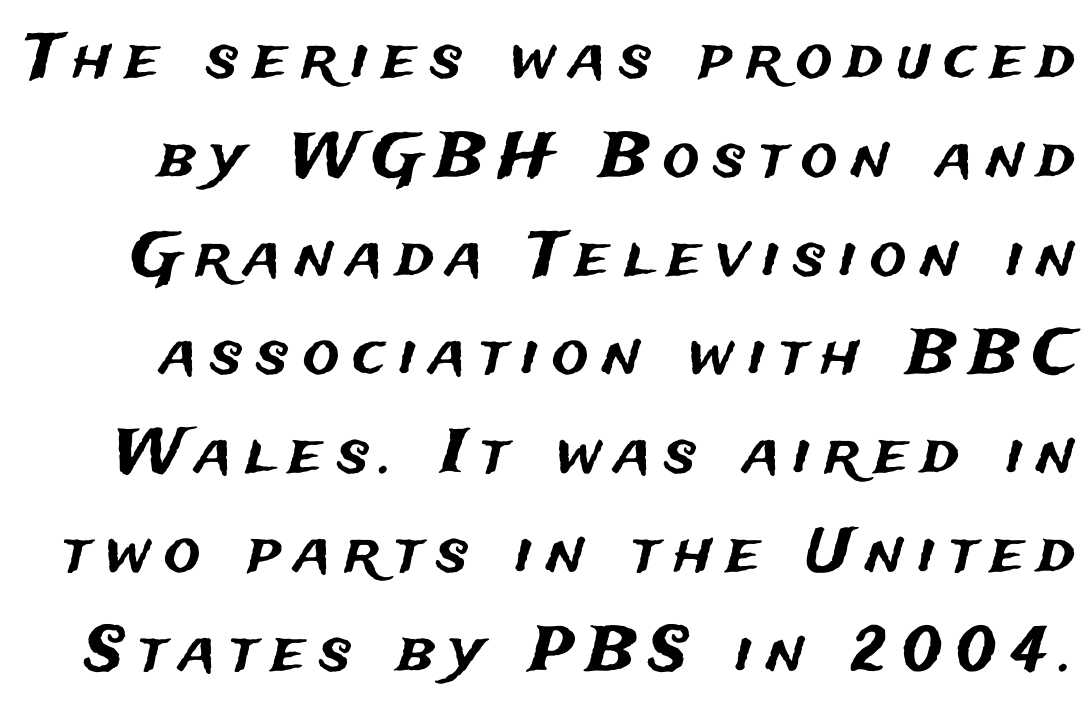
Q: Is the text italic (slanted)? A: Yes.
Q: Is the typeface a serif or a sans-serif typeface? A: Sans-serif.
Q: Is the text underlined? A: No.
Q: Is the spacing between letters normal or unusually wide? A: Unusually wide.
Q: Is the spacing between lines tight, normal or loose? A: Normal.
Q: Width (condensed, normal, or wide)? A: Normal.
Q: Stroke contrast? A: Medium.
Q: x-height? A: Medium.
Q: Monospaced? A: No.
